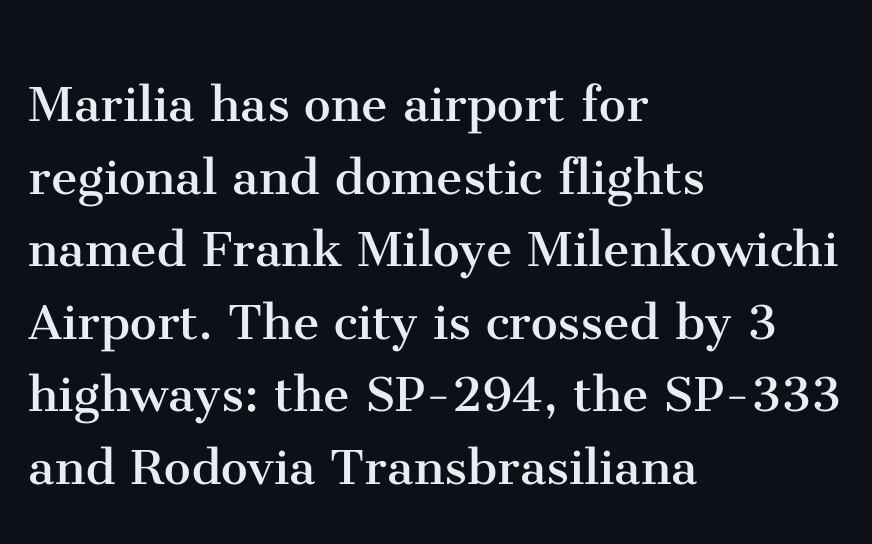
Layout note: lines flush left. Only glyphs here, with clear space below each row. The passage shown is typed in a proportional face where columns would drift. Letter spacing: default. Characters remain perfectly vertical along every line.
